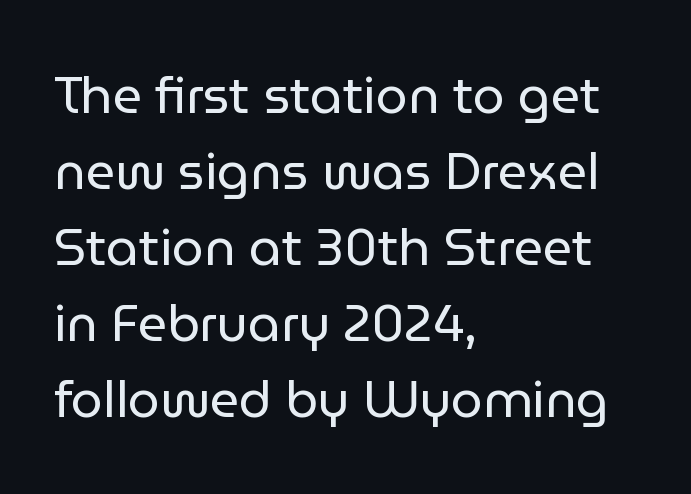
The image shows 51 px regular-weight sans-serif type, upright; set left-aligned, normal line spacing (1.49x), normal letter spacing, not underlined; low stroke contrast and a medium x-height.
